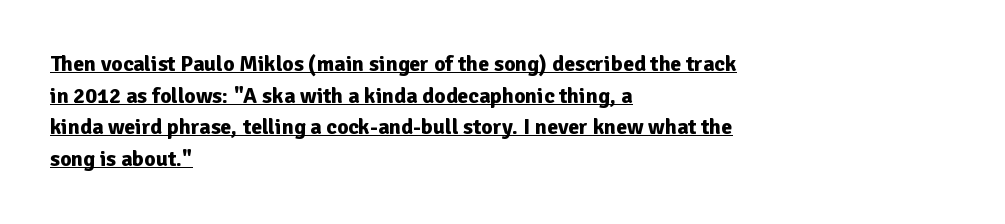
The axis of the letterforms is exactly vertical. Quick note: underline on. These lines sit exactly where default settings would place them. Each line starts at the same left margin while the right side varies. Characters follow at the spacing the type designer built in. How heavy is the stroke? Heavy — this is a bold.
